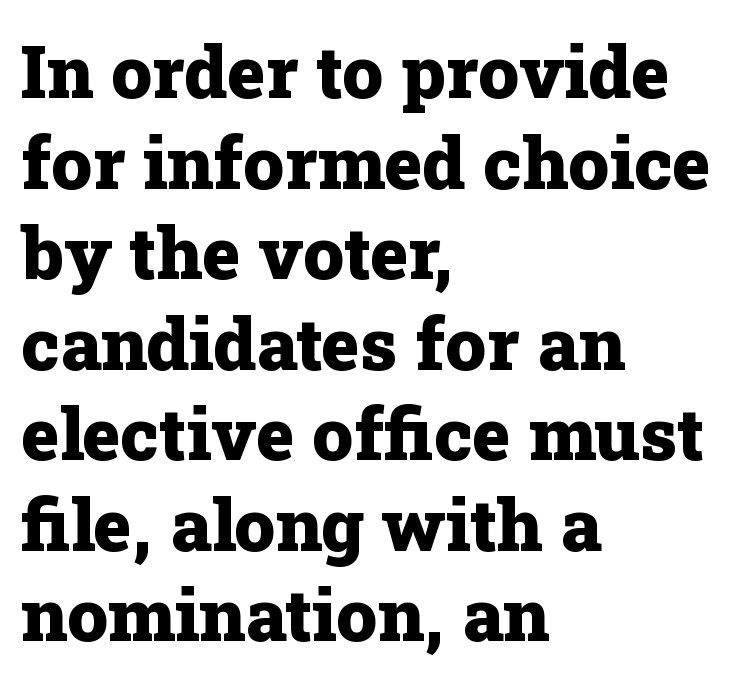
The image shows 73 px heavy serif type, upright; set left-aligned, line spacing 1.24x, normal letter spacing, not underlined; low stroke contrast and a medium x-height.
